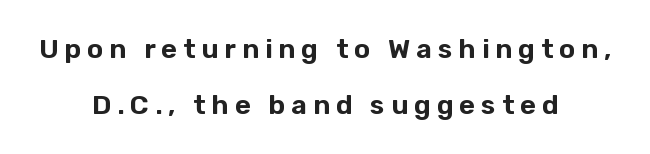
Q: Is the text italic (slanted)? A: No, it is upright.
Q: Is the text underlined? A: No.
Q: How is the paragraph aligned? A: Centered.
Q: Is the spacing between letters normal or unusually wide? A: Unusually wide.
Q: Is the spacing between lines tight, normal or loose? A: Loose.
